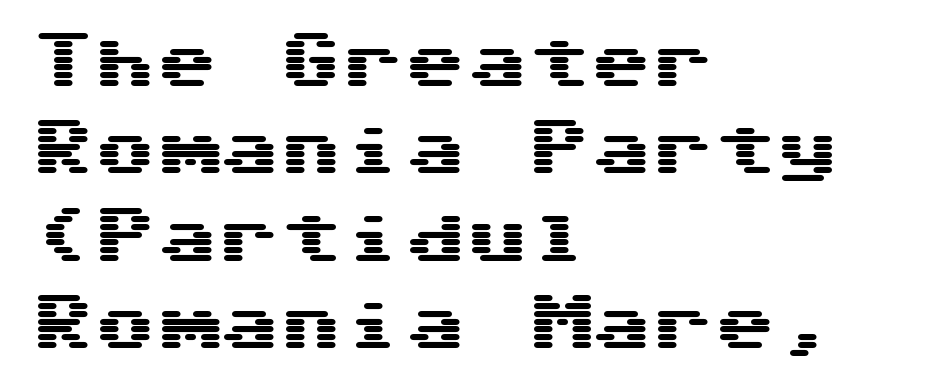
Q: Is the text italic (slanted)? A: No, it is upright.
Q: Is the typeface a serif or a sans-serif typeface? A: Sans-serif.
Q: Is the text underlined? A: No.
Q: How is the paragraph aligned? A: Left-aligned.
Q: Is the spacing between letters normal or unusually wide? A: Normal.
Q: Is the spacing between lines tight, normal or loose? A: Normal.
Q: Width (condensed, normal, or wide)? A: Wide.
Q: Stroke contrast? A: Medium.
Q: x-height? A: Medium.
Q: Monospaced? A: Yes.
